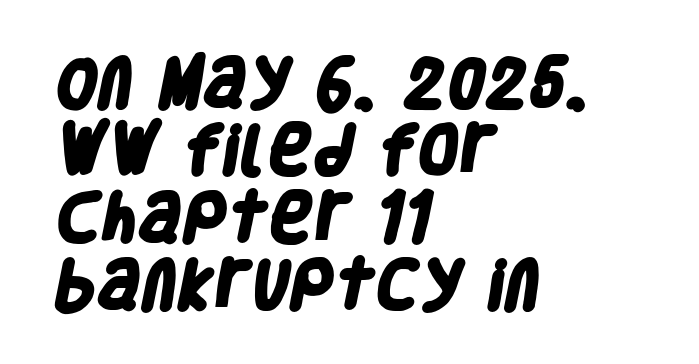
No feet cap the strokes, marking this as sans-serif type. The rag falls on the right side of this text block. The strip under each line holds only bare page. Students, note that the glyphs here touch the page at normal intervals.
